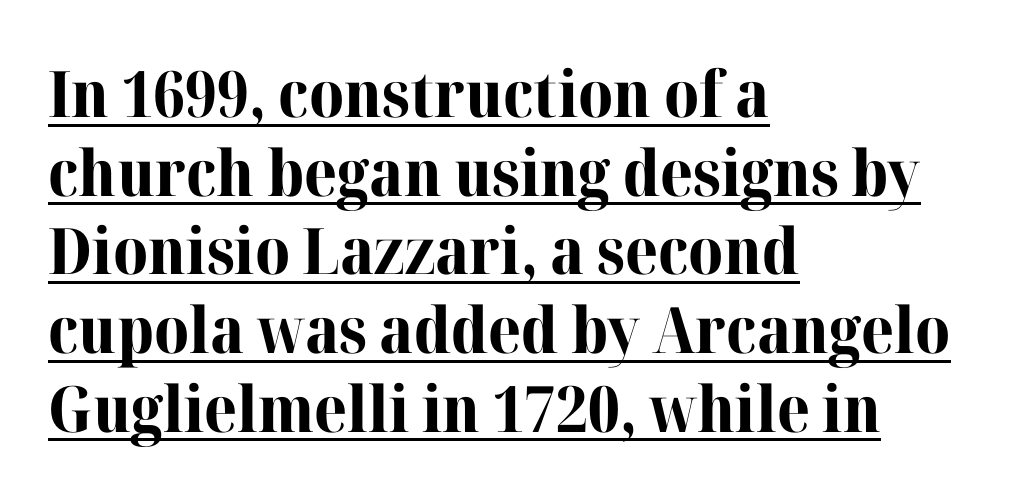
Bold? Absolutely — the strokes are thick and heavy. The string is rendered with underlining switched on. Do the characters align in a grid? No, the font is proportional. Between one letter and the next there's only the usual sliver of space. If you drew a line through each stem, it would be perfectly vertical.
